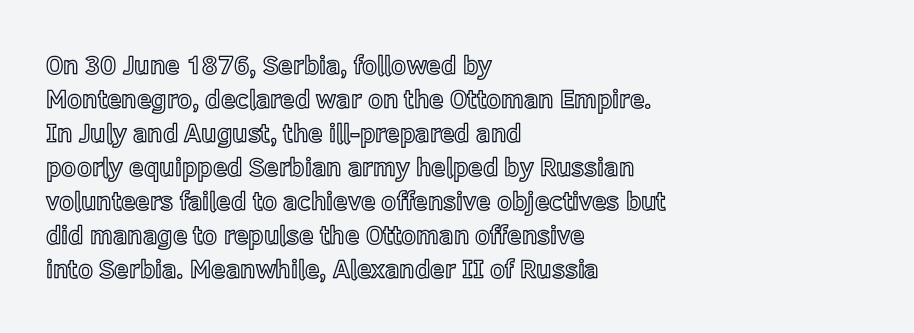
The passage is arranged the way most books set body copy — flush left. This is roman type, the default non-slanted kind. The rows are spaced the way most documents space them. The letterforms sit shoulder to shoulder at normal distance. Honestly, there is no underline to notice here at all.
